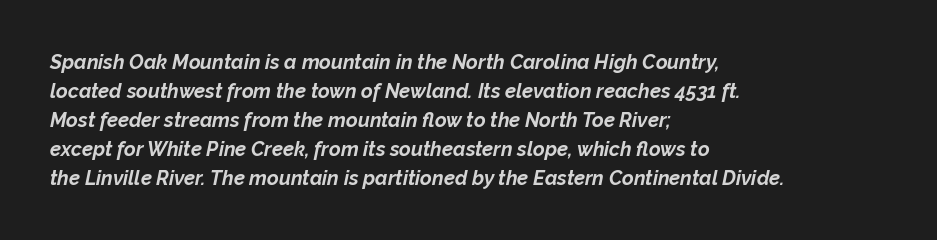
{"italic": "yes", "lean": "right", "slant_degrees": 12, "bold": "yes", "underline": "no", "align": "left", "line_spacing": "normal", "line_spacing_ratio": 1.45, "letter_spacing": "normal", "letter_spacing_em": 0.0, "glyph_px": 20}
